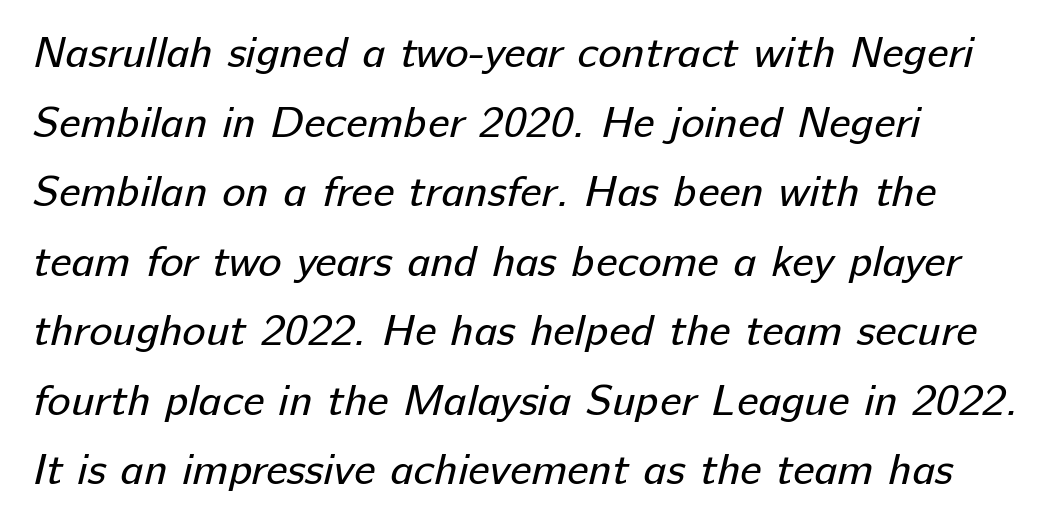
Beneath every word, the page is bare. Is this a fixed-width face? No — the glyphs have proportional, varying widths. Characters follow at the spacing the type designer built in. A typesetter would call this leading conventional body-copy spacing. The letters look calm and open, with moderate or lighter stems.
